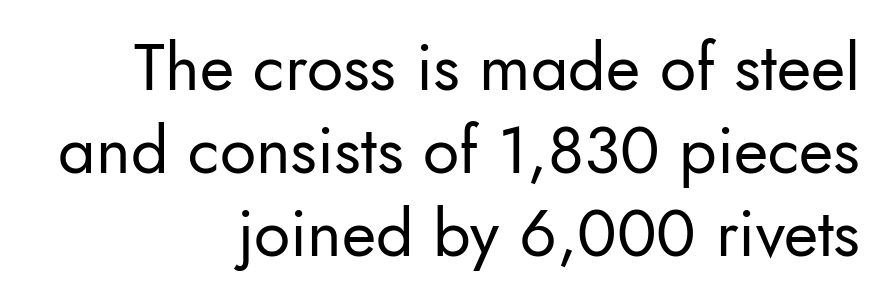
{"serif": "no", "italic": "no", "bold": "no", "weight": "regular", "width": "normal", "stroke_contrast": "low", "x_height": "small", "monospaced": "no", "underline": "no", "align": "right", "line_spacing": "normal", "line_spacing_ratio": 1.26, "letter_spacing": "normal", "letter_spacing_em": 0.0, "glyph_px": 66}
